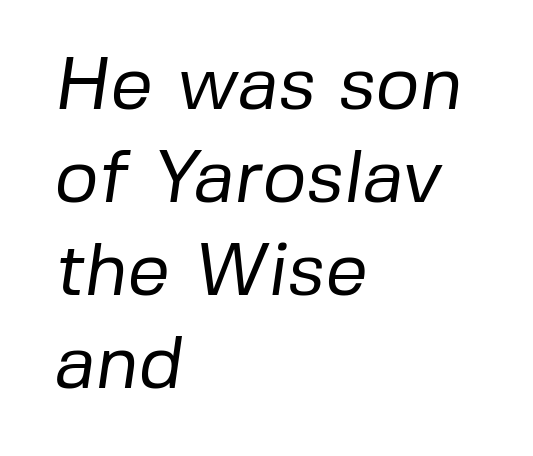
Q: Is the text bold? A: No.
Q: Is the typeface a serif or a sans-serif typeface? A: Sans-serif.
Q: Is the text underlined? A: No.
Q: How is the paragraph aligned? A: Left-aligned.
Q: Is the spacing between letters normal or unusually wide? A: Normal.
Q: Width (condensed, normal, or wide)? A: Normal.
Q: Stroke contrast? A: Low.
Q: x-height? A: Medium.
Q: Monospaced? A: No.
